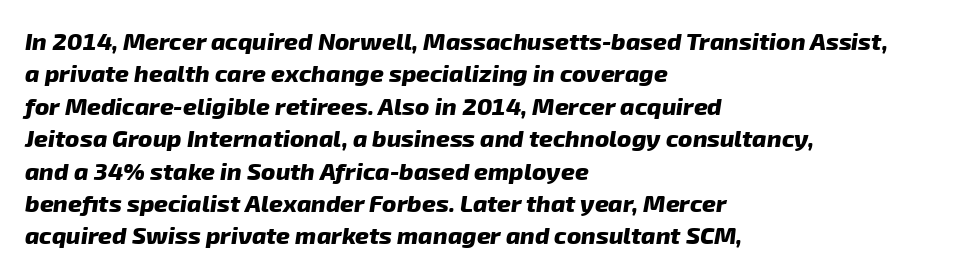
{"bold": "yes", "underline": "no", "align": "left", "line_spacing": "normal", "line_spacing_ratio": 1.35, "letter_spacing": "normal", "letter_spacing_em": 0.0, "glyph_px": 24}
